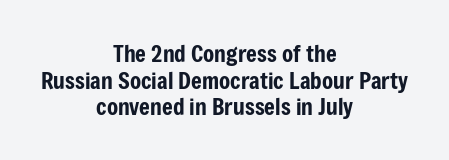
The image shows 23 px text type, upright; set centered, line spacing 1.16x, normal letter spacing, not underlined.
